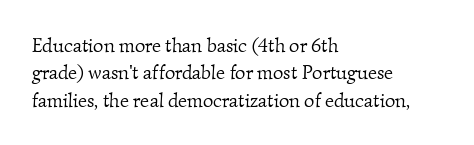
{"bold": "no", "underline": "no", "align": "left", "line_spacing": "normal", "line_spacing_ratio": 1.37, "letter_spacing": "normal", "letter_spacing_em": 0.0, "glyph_px": 20}
